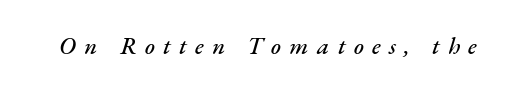
The image shows 24 px text type, italic (leaning right); set unusually wide letter spacing (+0.35 em), not underlined.
